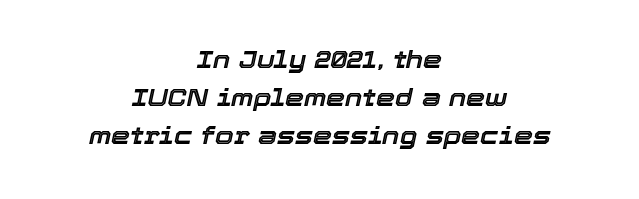
{"italic": "yes", "lean": "right", "slant_degrees": 12, "underline": "no", "align": "center", "line_spacing": "normal", "line_spacing_ratio": 1.58, "letter_spacing": "normal", "letter_spacing_em": 0.0, "glyph_px": 24}
